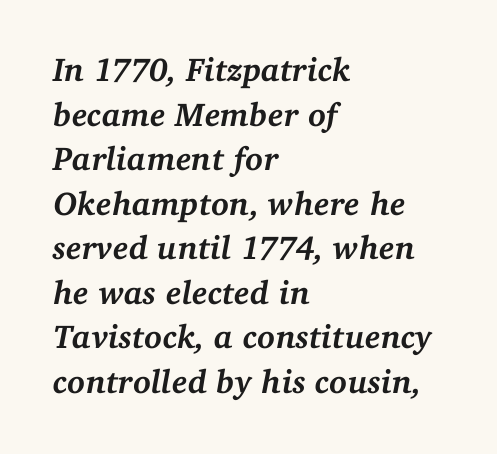
Observe the lean: these are italic letterforms. How heavy is the stroke? Heavy — this is a bold. Check where the strokes stop: tiny serifs finish them off. The words here are not underlined. Short and long lines alike share a common starting point at left.
